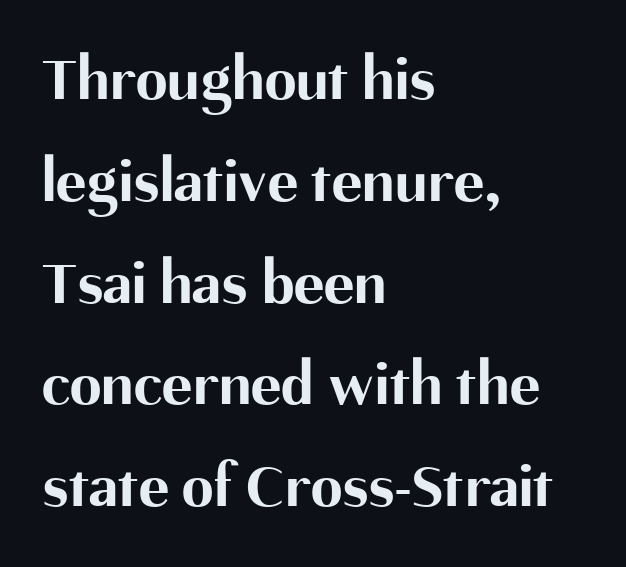
Q: Is the text bold? A: Yes.
Q: Is the text italic (slanted)? A: No, it is upright.
Q: Is the typeface a serif or a sans-serif typeface? A: Sans-serif.
Q: Is the text underlined? A: No.
Q: How is the paragraph aligned? A: Left-aligned.
Q: Is the spacing between letters normal or unusually wide? A: Normal.
Q: Is the spacing between lines tight, normal or loose? A: Normal.
Q: Width (condensed, normal, or wide)? A: Normal.
Q: Stroke contrast? A: Medium.
Q: x-height? A: Medium.
Q: Monospaced? A: No.
